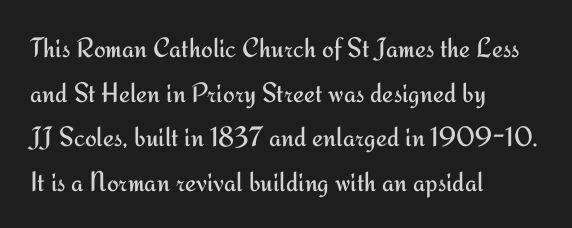
{"serif": "no", "italic": "no", "bold": "no", "weight": "regular", "width": "normal", "stroke_contrast": "medium", "x_height": "small", "monospaced": "no", "underline": "no", "align": "left", "line_spacing": "normal", "line_spacing_ratio": 1.59, "letter_spacing": "normal", "letter_spacing_em": 0.0, "glyph_px": 28}
